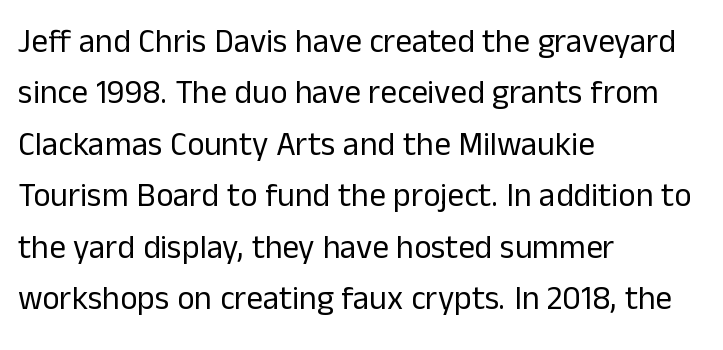
Q: Is the text bold? A: No.
Q: Is the text italic (slanted)? A: No, it is upright.
Q: Is the typeface a serif or a sans-serif typeface? A: Sans-serif.
Q: Is the text underlined? A: No.
Q: How is the paragraph aligned? A: Left-aligned.
Q: Is the spacing between letters normal or unusually wide? A: Normal.
Q: Is the spacing between lines tight, normal or loose? A: Normal.
Q: Width (condensed, normal, or wide)? A: Normal.
Q: Stroke contrast? A: Low.
Q: x-height? A: Medium.
Q: Monospaced? A: No.
